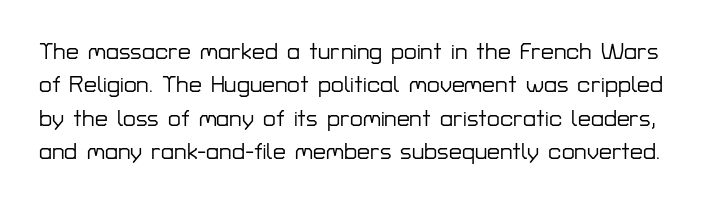
{"italic": "no", "underline": "no", "line_spacing": "normal", "line_spacing_ratio": 1.45, "letter_spacing": "normal", "letter_spacing_em": 0.0, "glyph_px": 23}
